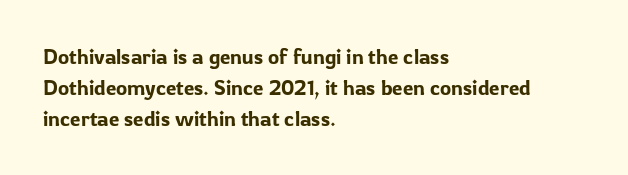
The image shows 21 px text type, upright; set left-aligned, normal line spacing (1.47x), normal letter spacing, not underlined.
